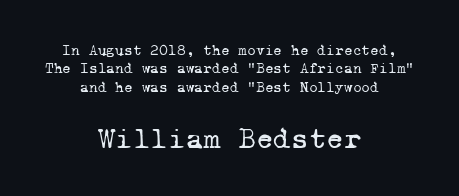
Type without underlining. The font sits on the lighter half of the weight spectrum, regular included. The rendering keeps characters at their native spacing. Is this a fixed-width face? Yes — each glyph sits in an identical cell.
